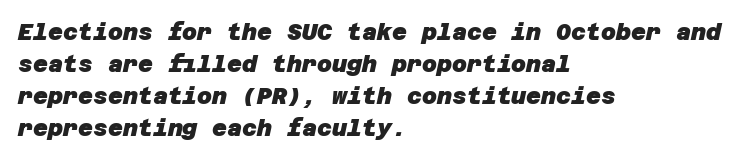
The image shows 23 px bold type; set left-aligned, normal line spacing (1.39x), normal letter spacing, not underlined.
